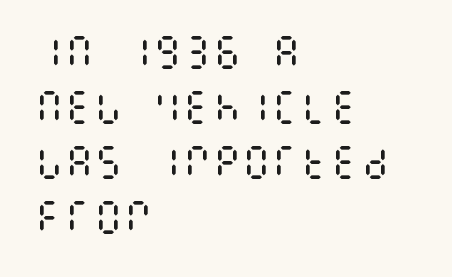
Q: Is the text bold? A: No.
Q: Is the text italic (slanted)? A: No, it is upright.
Q: Is the text underlined? A: No.
Q: How is the paragraph aligned? A: Left-aligned.
Q: Is the spacing between letters normal or unusually wide? A: Normal.
Q: Is the spacing between lines tight, normal or loose? A: Normal.
Q: Width (condensed, normal, or wide)? A: Condensed.
Q: Stroke contrast? A: Medium.
Q: x-height? A: Large.
